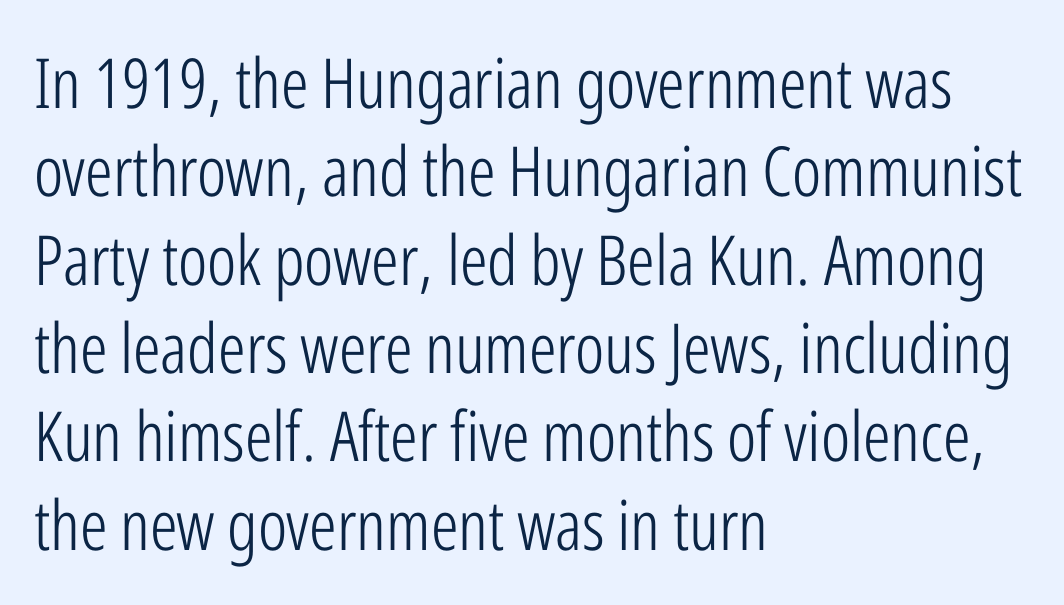
Whoever set this chose a conventional vertical rhythm. The lines are quadded left. Varying glyph widths throughout — classic text-font behaviour. Is the type heavy? It reads as light-to-regular instead.
